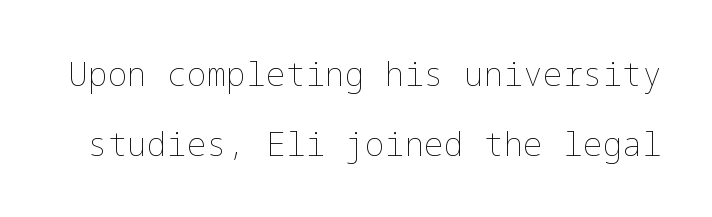
Q: Is the text bold? A: No.
Q: Is the text italic (slanted)? A: No, it is upright.
Q: Is the text underlined? A: No.
Q: Is the spacing between letters normal or unusually wide? A: Normal.
Q: Is the spacing between lines tight, normal or loose? A: Loose.
Q: Width (condensed, normal, or wide)? A: Normal.
Q: Stroke contrast? A: Low.
Q: x-height? A: Medium.
